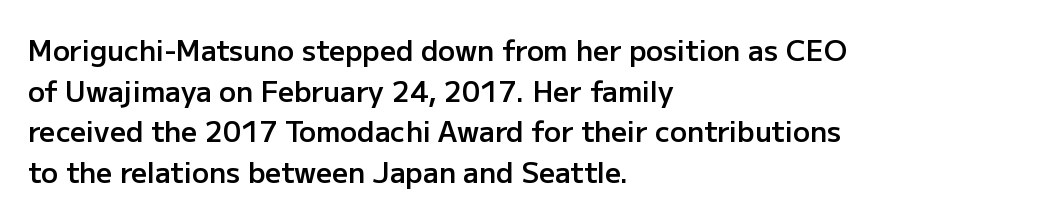
Q: Is the text bold? A: Semi-bold.
Q: Is the text italic (slanted)? A: No, it is upright.
Q: Is the typeface a serif or a sans-serif typeface? A: Sans-serif.
Q: Is the text underlined? A: No.
Q: How is the paragraph aligned? A: Left-aligned.
Q: Is the spacing between letters normal or unusually wide? A: Normal.
Q: Is the spacing between lines tight, normal or loose? A: Normal.
Q: Width (condensed, normal, or wide)? A: Normal.
Q: Stroke contrast? A: Low.
Q: x-height? A: Medium.
Q: Monospaced? A: No.
